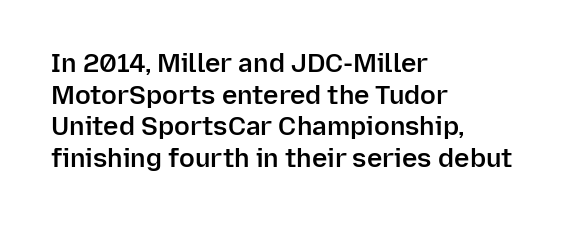
Q: Is the text bold? A: Semi-bold.
Q: Is the text italic (slanted)? A: No, it is upright.
Q: Is the text underlined? A: No.
Q: How is the paragraph aligned? A: Left-aligned.
Q: Is the spacing between letters normal or unusually wide? A: Normal.
